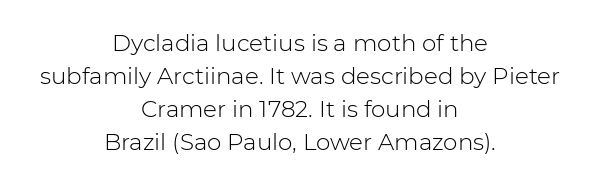
{"italic": "no", "bold": "no", "underline": "no", "align": "center", "line_spacing": "normal", "line_spacing_ratio": 1.43, "letter_spacing": "normal", "letter_spacing_em": 0.0, "glyph_px": 23}
